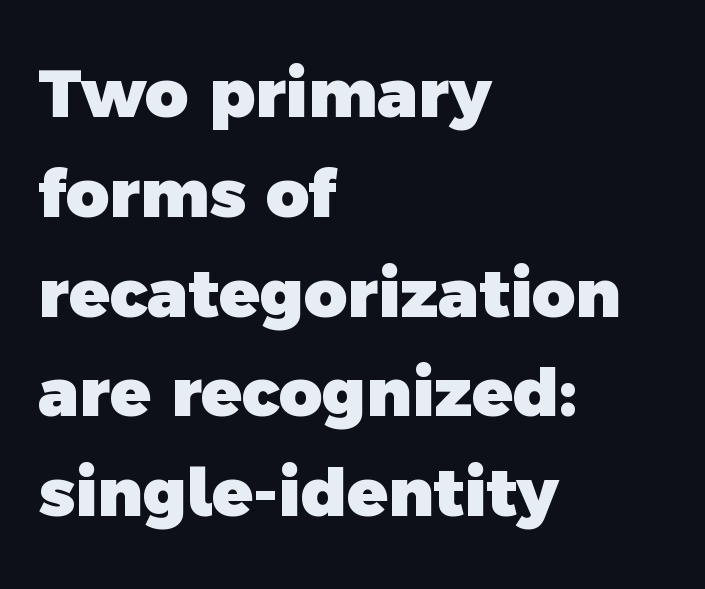
The image shows 67 px heavy sans-serif type; set left-aligned, normal line spacing (1.49x), normal letter spacing, not underlined; a medium x-height.
